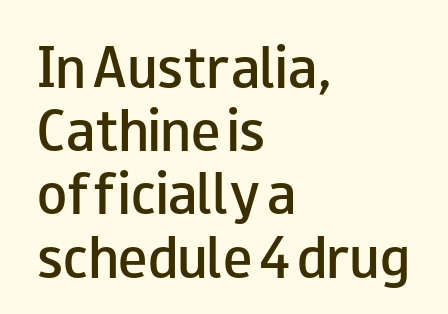
The image shows 49 px semibold, wide sans-serif type, upright; set left-aligned, normal line spacing (1.29x), normal letter spacing, not underlined; low stroke contrast and a small x-height.
